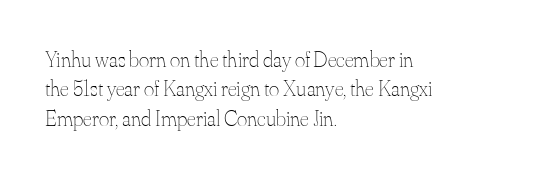
{"italic": "no", "bold": "no", "underline": "no", "align": "left", "line_spacing": "normal", "line_spacing_ratio": 1.33, "letter_spacing": "normal", "letter_spacing_em": 0.0, "glyph_px": 22}
